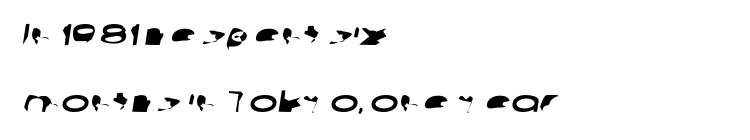
The image shows 30 px wide sans-serif type; set left-aligned, loose line spacing (2.22x), normal letter spacing, not underlined; low stroke contrast and a medium x-height.
